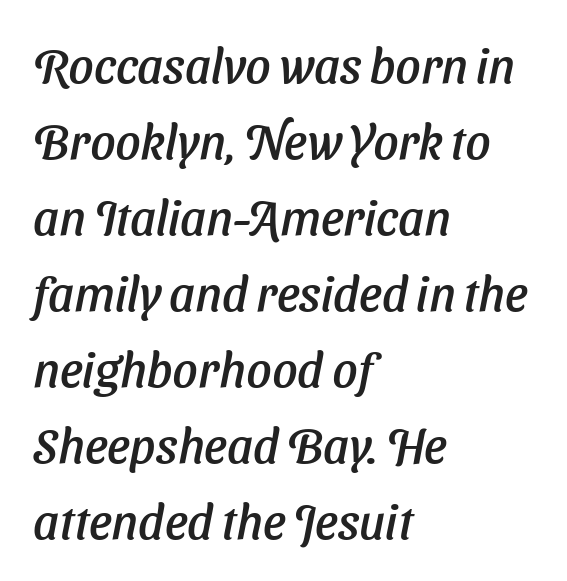
The image shows 49 px text type; set left-aligned, normal line spacing (1.55x), normal letter spacing, not underlined; low stroke contrast and a medium x-height.
